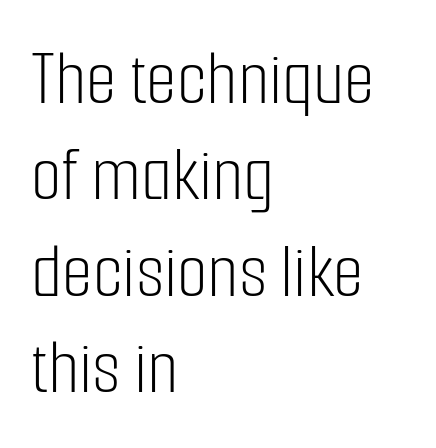
The gaps between neighbouring characters are ordinary and unremarkable. The weight tops out at a normal text grade. Check under the words: just untouched page. Italic? Not at all — the glyphs are vertical. Every row of glyphs begins at an identical x-position on the left.
